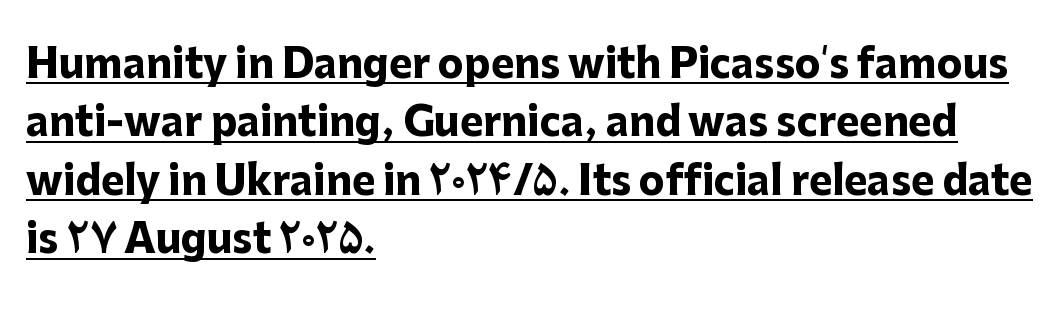
Q: Is the text bold? A: Yes.
Q: Is the text italic (slanted)? A: No, it is upright.
Q: Is the typeface a serif or a sans-serif typeface? A: Sans-serif.
Q: Is the text underlined? A: Yes.
Q: How is the paragraph aligned? A: Left-aligned.
Q: Is the spacing between letters normal or unusually wide? A: Normal.
Q: Is the spacing between lines tight, normal or loose? A: Normal.
Q: Width (condensed, normal, or wide)? A: Normal.
Q: Stroke contrast? A: Low.
Q: x-height? A: Medium.
Q: Monospaced? A: No.
